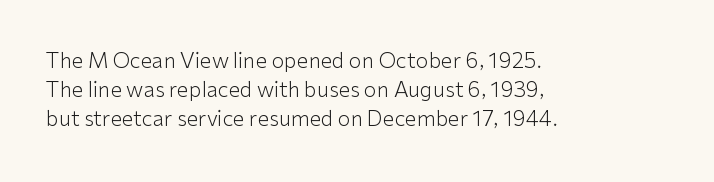
Q: Is the text bold? A: No.
Q: Is the text italic (slanted)? A: No, it is upright.
Q: Is the text underlined? A: No.
Q: How is the paragraph aligned? A: Left-aligned.
Q: Is the spacing between letters normal or unusually wide? A: Normal.
Q: Is the spacing between lines tight, normal or loose? A: Normal.
